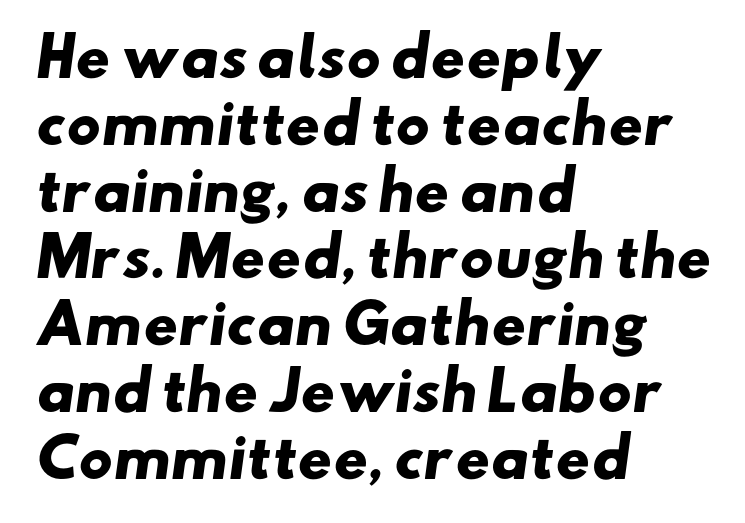
The image shows 53 px heavy, wide sans-serif type; set left-aligned, normal line spacing (1.26x), normal letter spacing, not underlined; low stroke contrast and a small x-height.
